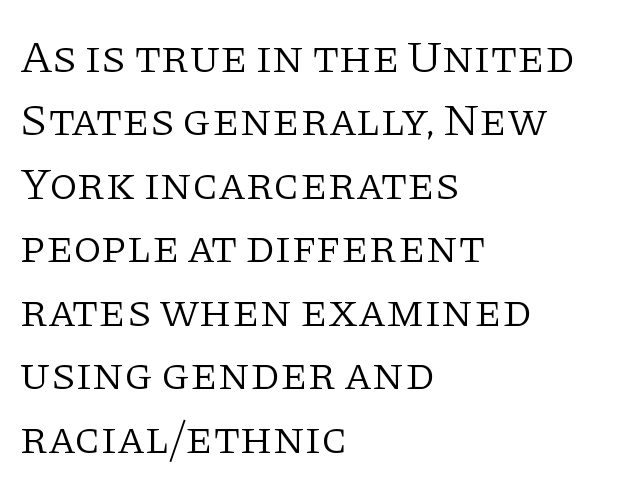
The characters are drawn with everyday or finer stroke widths. Here the glyphs are tracked normally, forming tight word shapes. Whoever set this chose a conventional vertical rhythm. Layout note: lines flush left.
